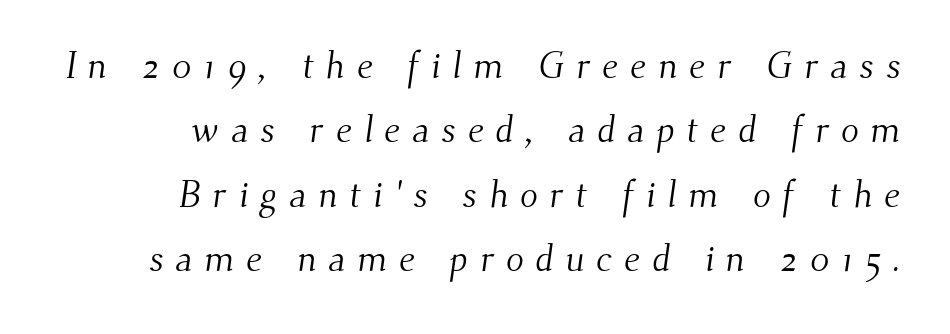
{"serif": "yes", "bold": "no", "weight": "light", "width": "normal", "stroke_contrast": "medium", "x_height": "small", "monospaced": "no", "underline": "no", "line_spacing_ratio": 1.74, "letter_spacing": "wide", "letter_spacing_em": 0.32, "glyph_px": 37}
